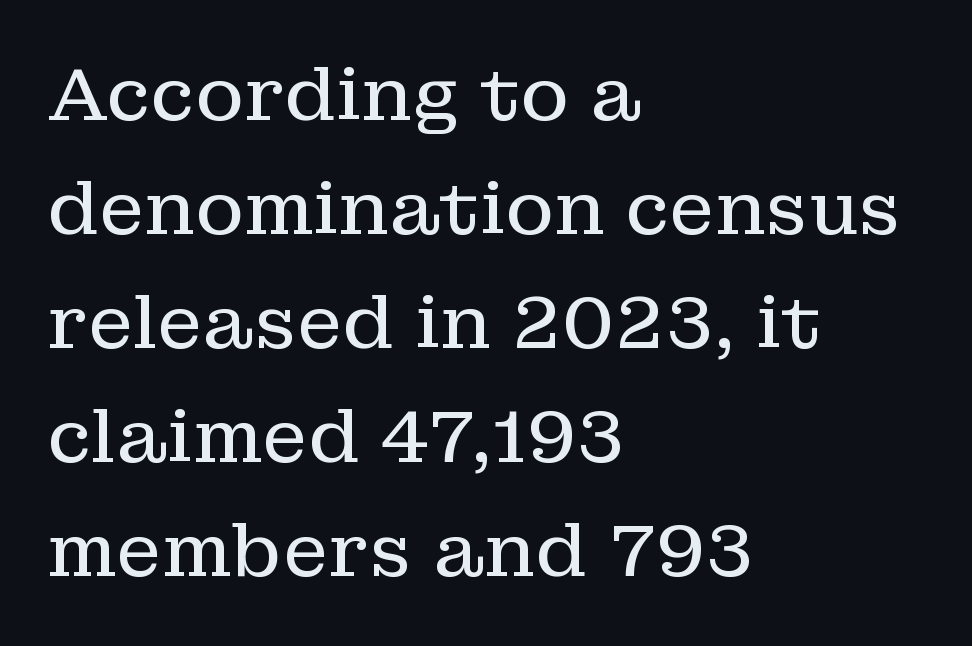
{"serif": "yes", "italic": "no", "bold": "no", "weight": "regular", "width": "normal", "stroke_contrast": "low", "x_height": "medium", "monospaced": "no", "underline": "no", "align": "left", "line_spacing": "normal", "line_spacing_ratio": 1.54, "letter_spacing": "normal", "letter_spacing_em": 0.0, "glyph_px": 74}
